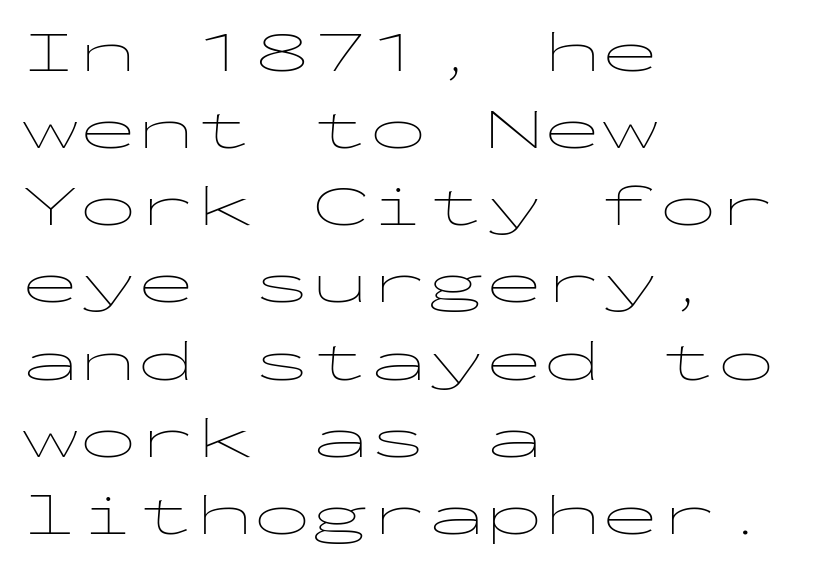
The image shows 58 px thin, wide sans-serif type, upright, monospaced; set left-aligned, normal line spacing (1.33x), normal letter spacing, not underlined; low stroke contrast and a medium x-height.
